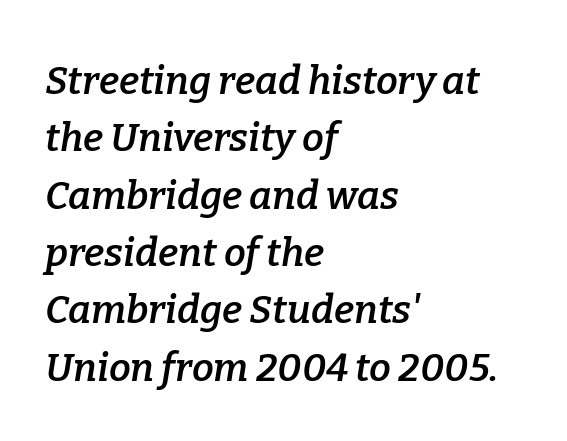
{"serif": "yes", "italic": "yes", "lean": "right", "slant_degrees": 9, "bold": "semi", "weight": "semibold", "width": "normal", "stroke_contrast": "low", "x_height": "medium", "monospaced": "no", "underline": "no", "align": "left", "line_spacing": "normal", "line_spacing_ratio": 1.47, "letter_spacing": "normal", "letter_spacing_em": 0.0, "glyph_px": 39}
